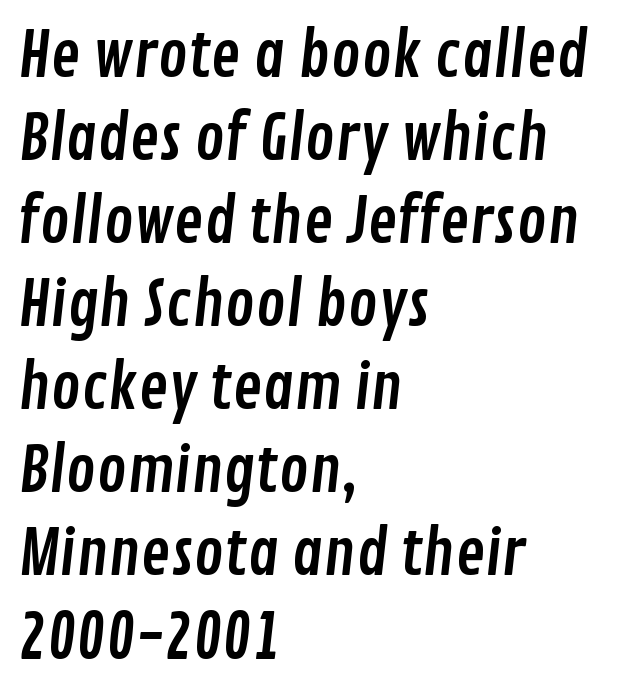
{"serif": "no", "width": "condensed", "stroke_contrast": "low", "x_height": "medium", "monospaced": "no", "underline": "no", "align": "left", "line_spacing": "normal", "line_spacing_ratio": 1.34, "letter_spacing": "normal", "letter_spacing_em": 0.0, "glyph_px": 62}
